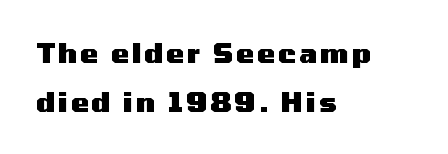
{"italic": "no", "bold": "yes", "underline": "no", "align": "left", "line_spacing_ratio": 1.8, "glyph_px": 27}
